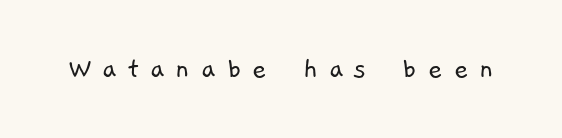
You can tell from the bare stems that sans-serif type was used. The strokes carry an ordinary text weight at most. This rendering widens character spacing well past its baseline value. These lines are rendered in a variable-pitch font. Only glyphs here, with clear space below each row.
